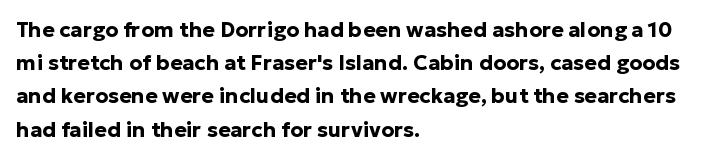
{"italic": "no", "bold": "yes", "underline": "no", "align": "left", "line_spacing": "normal", "line_spacing_ratio": 1.58, "letter_spacing": "normal", "letter_spacing_em": 0.0, "glyph_px": 21}
